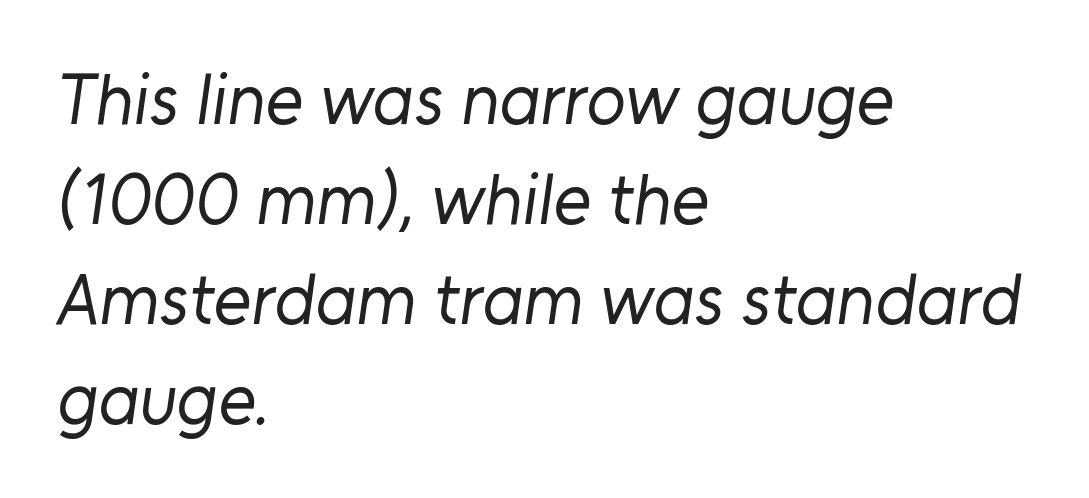
Q: Is the text bold? A: No.
Q: Is the typeface a serif or a sans-serif typeface? A: Sans-serif.
Q: Is the text underlined? A: No.
Q: How is the paragraph aligned? A: Left-aligned.
Q: Is the spacing between letters normal or unusually wide? A: Normal.
Q: Is the spacing between lines tight, normal or loose? A: Normal.
Q: Width (condensed, normal, or wide)? A: Normal.
Q: Stroke contrast? A: Low.
Q: x-height? A: Medium.
Q: Monospaced? A: No.
